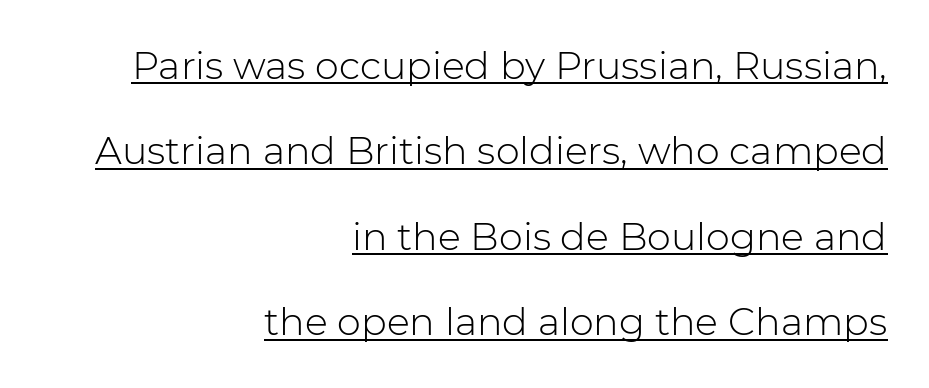
{"serif": "no", "italic": "no", "bold": "no", "weight": "light", "width": "normal", "stroke_contrast": "low", "x_height": "medium", "monospaced": "no", "underline": "yes", "align": "right", "line_spacing": "loose", "line_spacing_ratio": 2.25, "letter_spacing": "normal", "letter_spacing_em": 0.0, "glyph_px": 38}
